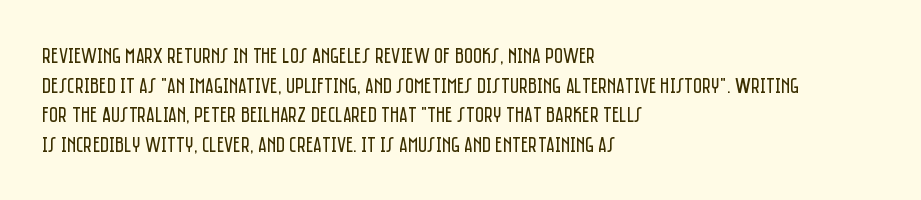
Q: Is the text bold? A: No.
Q: Is the text italic (slanted)? A: No, it is upright.
Q: Is the text underlined? A: No.
Q: How is the paragraph aligned? A: Left-aligned.
Q: Is the spacing between letters normal or unusually wide? A: Normal.
Q: Is the spacing between lines tight, normal or loose? A: Normal.
